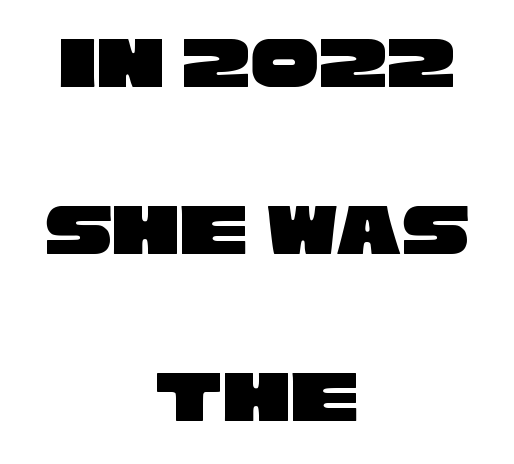
{"serif": "no", "width": "wide", "stroke_contrast": "low", "x_height": "large", "monospaced": "no", "underline": "no", "align": "center", "line_spacing": "loose", "line_spacing_ratio": 2.2, "letter_spacing": "normal", "letter_spacing_em": 0.0, "glyph_px": 76}
